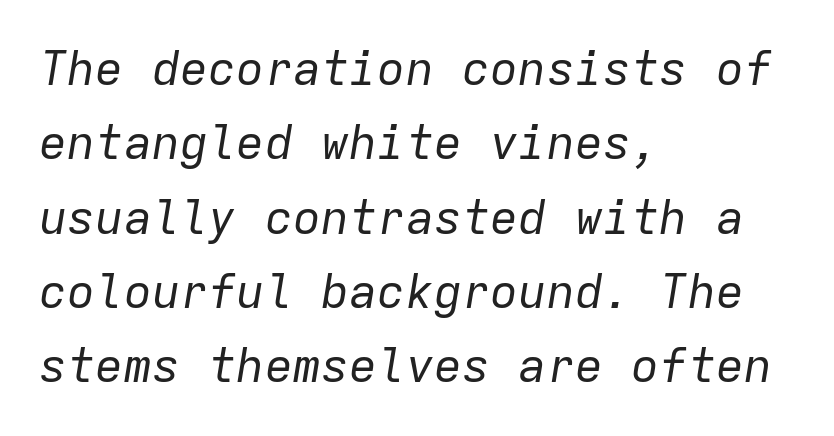
The letters look calm and open, with moderate or lighter stems. Yep, that's italic — everything's leaning. The lines in this sample share a left origin and differ only in where they stop. You could call the tracking neutral — neither tight nor loose. Looks like terminal output: every glyph gets an equal slot. A bare baseline throughout the passage.
